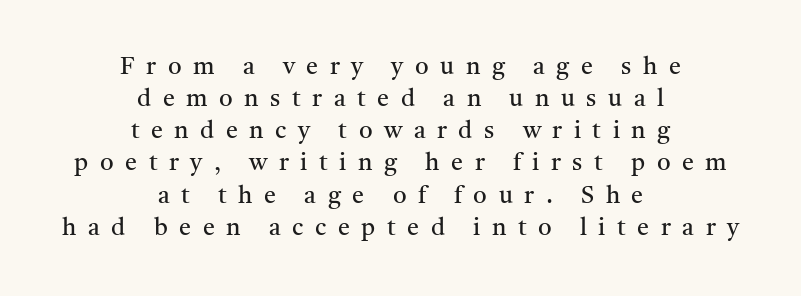
Lines of text with bare space underneath. A light-to-regular cut is what we see here. You can tell it's not italic because the verticals are truly vertical. Letter spacing: wide. The rendering positions every line midway between the sides.
